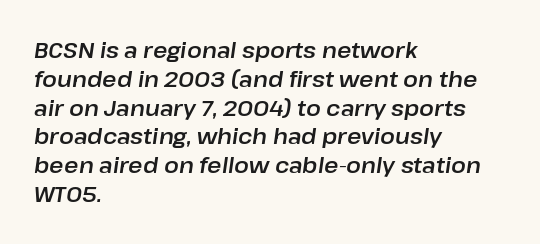
Horizontal alignment here is leftward, the default for most running prose. The baseline area is clear. Short note: letters normally spaced. Normally led — the rows are evenly, conventionally spaced. Is the type slanted? Yes — the strokes lean at a clear angle.
